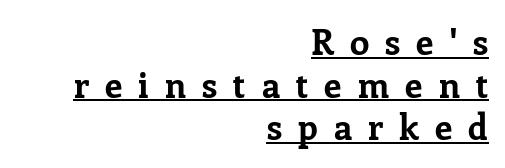
Q: Is the text bold? A: Yes.
Q: Is the text italic (slanted)? A: No, it is upright.
Q: Is the typeface a serif or a sans-serif typeface? A: Serif.
Q: Is the text underlined? A: Yes.
Q: How is the paragraph aligned? A: Right-aligned.
Q: Is the spacing between letters normal or unusually wide? A: Unusually wide.
Q: Width (condensed, normal, or wide)? A: Normal.
Q: Stroke contrast? A: Low.
Q: x-height? A: Medium.
Q: Monospaced? A: No.
